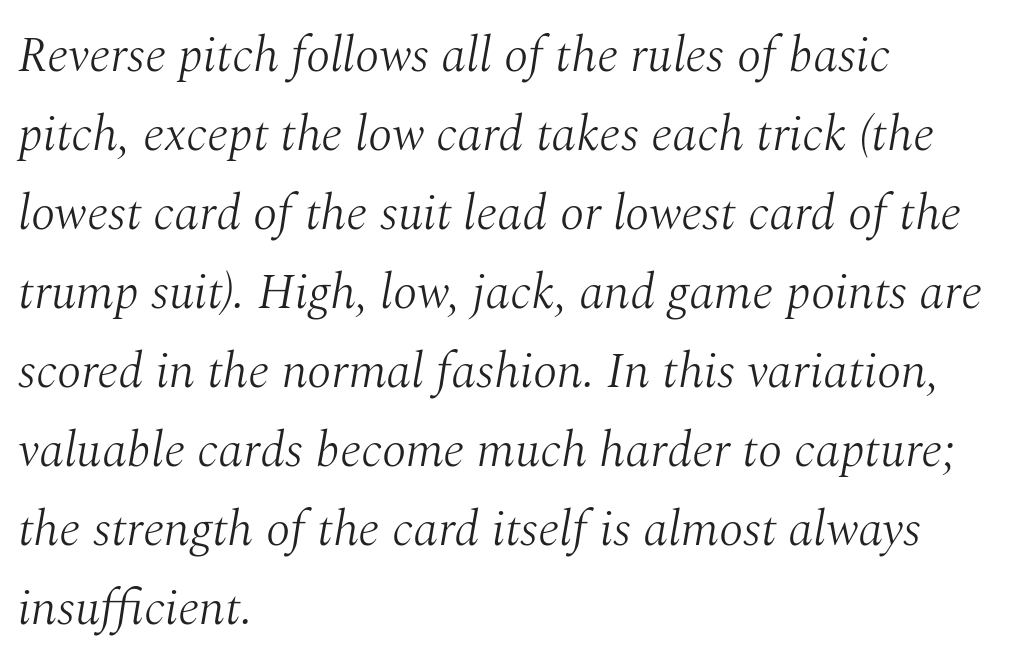
Q: Is the text bold? A: No.
Q: Is the text italic (slanted)? A: Yes, it leans right by about 10 degrees.
Q: Is the typeface a serif or a sans-serif typeface? A: Serif.
Q: Is the text underlined? A: No.
Q: How is the paragraph aligned? A: Left-aligned.
Q: Is the spacing between letters normal or unusually wide? A: Normal.
Q: Is the spacing between lines tight, normal or loose? A: Normal.
Q: Width (condensed, normal, or wide)? A: Normal.
Q: Stroke contrast? A: Medium.
Q: x-height? A: Medium.
Q: Monospaced? A: No.
